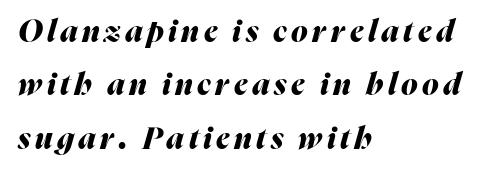
{"italic": "yes", "lean": "right", "slant_degrees": 16, "bold": "yes", "weight": "heavy", "width": "normal", "stroke_contrast": "medium", "x_height": "medium", "monospaced": "no", "underline": "no", "align": "left", "line_spacing_ratio": 1.78, "glyph_px": 30}
